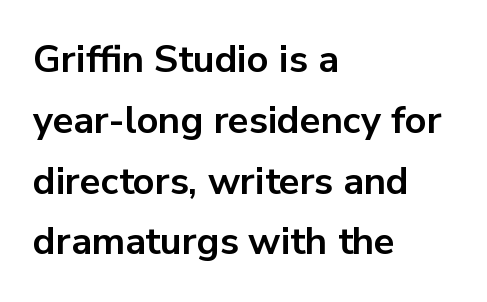
{"serif": "no", "italic": "no", "bold": "yes", "weight": "bold", "width": "normal", "stroke_contrast": "low", "x_height": "medium", "monospaced": "no", "underline": "no", "align": "left", "line_spacing": "normal", "line_spacing_ratio": 1.6, "letter_spacing": "normal", "letter_spacing_em": 0.0, "glyph_px": 38}
